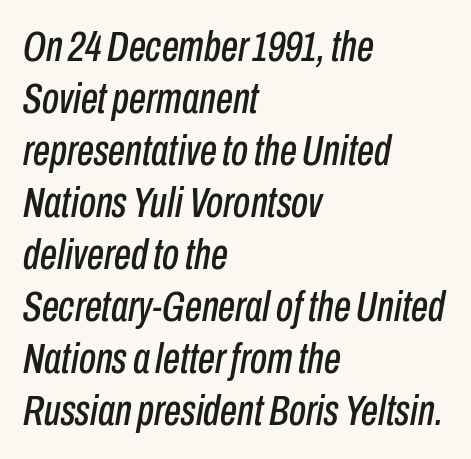
The lettering tilts uniformly, giving the passage an italic look. Standard letterfit; no display-style spreading of the glyphs. The lines are quadded left. Proportional: the letters do not fall into vertical columns.
